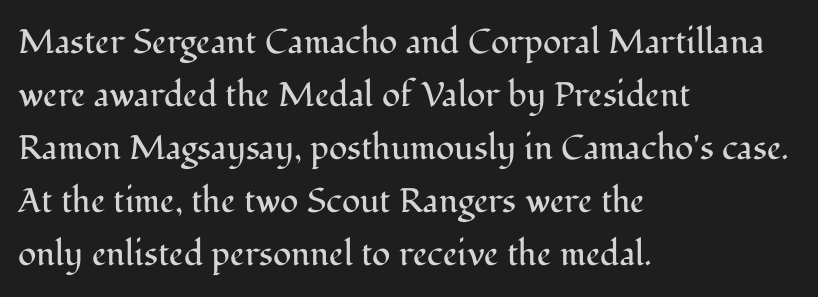
{"serif": "yes", "italic": "no", "bold": "no", "weight": "regular", "width": "normal", "stroke_contrast": "medium", "x_height": "medium", "monospaced": "no", "underline": "no", "align": "left", "line_spacing": "normal", "line_spacing_ratio": 1.56, "letter_spacing": "normal", "letter_spacing_em": 0.0, "glyph_px": 34}
